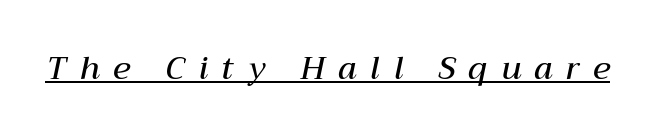
The image shows 32 px semibold type, italic (leaning right); set unusually wide letter spacing (+0.42 em), underlined; medium stroke contrast and a medium x-height.
